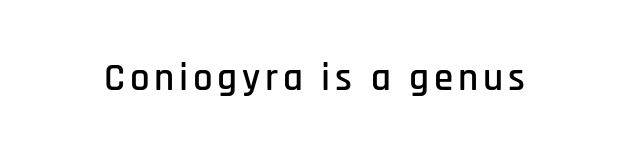
Q: Is the text italic (slanted)? A: No, it is upright.
Q: Is the typeface a serif or a sans-serif typeface? A: Sans-serif.
Q: Is the text underlined? A: No.
Q: Width (condensed, normal, or wide)? A: Condensed.
Q: Stroke contrast? A: Low.
Q: x-height? A: Large.
Q: Monospaced? A: No.
